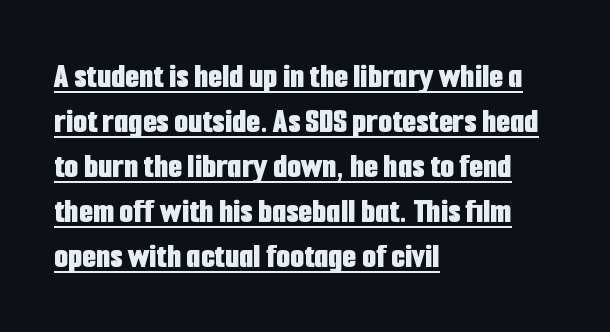
{"serif": "no", "italic": "no", "bold": "yes", "weight": "bold", "width": "condensed", "stroke_contrast": "low", "x_height": "medium", "monospaced": "no", "underline": "yes", "align": "left", "line_spacing": "normal", "line_spacing_ratio": 1.25, "letter_spacing": "normal", "letter_spacing_em": 0.0, "glyph_px": 36}
